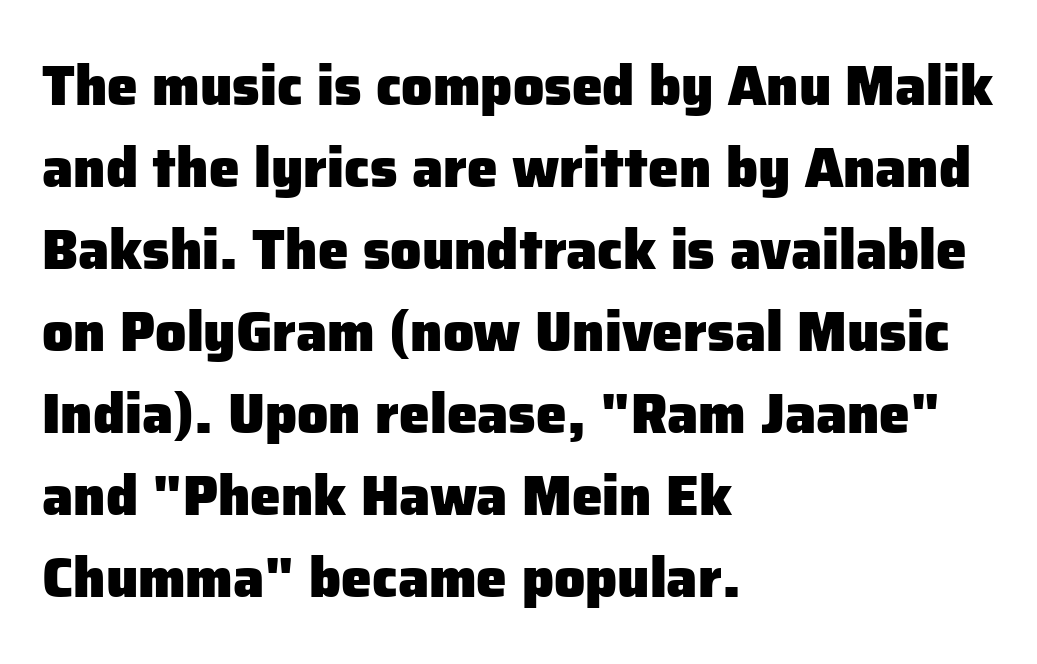
A typesetter would call this leading conventional body-copy spacing. All the whitespace from short lines collects on the right. Look at the tracking — it's just the regular setting, nothing added. Bold? Absolutely — the strokes are thick and heavy. Upright lettering throughout.
